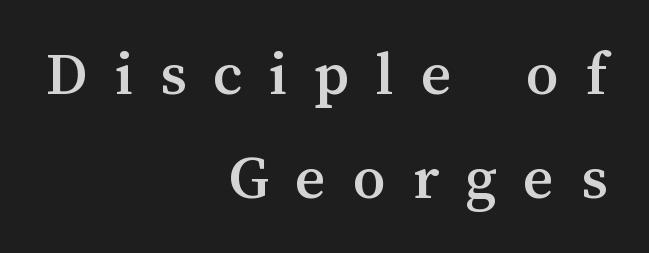
{"italic": "no", "width": "normal", "stroke_contrast": "medium", "x_height": "medium", "monospaced": "no", "underline": "no", "align": "right", "line_spacing": "normal", "line_spacing_ratio": 1.6, "letter_spacing": "wide", "letter_spacing_em": 0.41, "glyph_px": 65}
